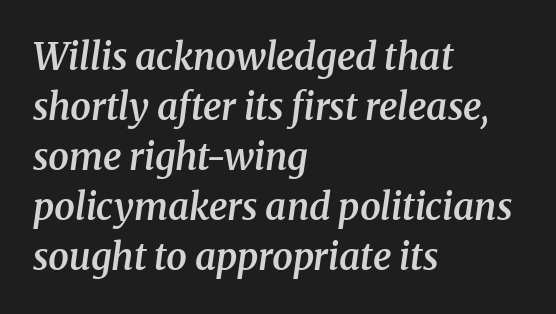
Yep, that's italic — everything's leaning. No extra tracking has been applied to these lines. Horizontally, the lines are justified to the leading edge only. Every letter is mildly thick-stroked: semibold rather than bold. The passage shown stacks its lines at a standard gap. A bare baseline throughout the passage.
